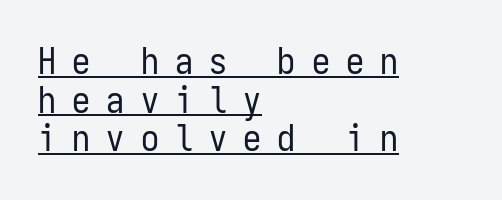
Q: Is the text bold? A: No.
Q: Is the text italic (slanted)? A: No, it is upright.
Q: Is the typeface a serif or a sans-serif typeface? A: Sans-serif.
Q: Is the text underlined? A: Yes.
Q: How is the paragraph aligned? A: Left-aligned.
Q: Is the spacing between letters normal or unusually wide? A: Unusually wide.
Q: Is the spacing between lines tight, normal or loose? A: Tight.
Q: Width (condensed, normal, or wide)? A: Condensed.
Q: Stroke contrast? A: Low.
Q: x-height? A: Medium.
Q: Monospaced? A: Yes.
